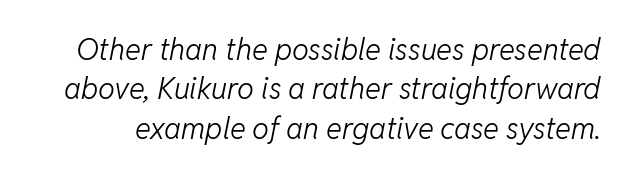
The image shows 30 px light type, italic (leaning right); set normal line spacing (1.31x), normal letter spacing, not underlined; low stroke contrast and a medium x-height.
